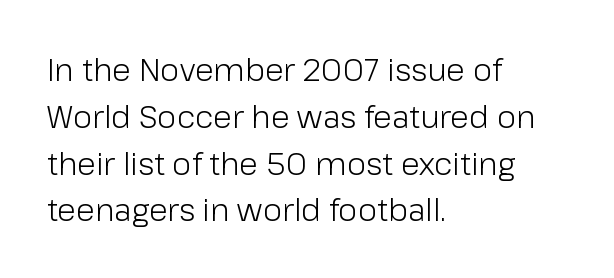
The image shows 31 px light sans-serif type, upright; set left-aligned, normal line spacing (1.51x), normal letter spacing, not underlined; low stroke contrast and a medium x-height.
